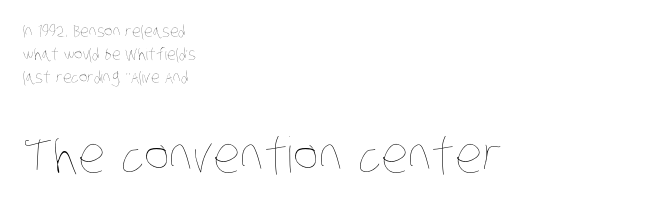
A student would call this left alignment; a typographer would say flush left, rag right. A typesetter would call this leading conventional body-copy spacing. These lines keep a tight, regular rhythm from letter to letter. Scale increases going downward across the two blocks. On a weight scale, this lands at 450 or below.
